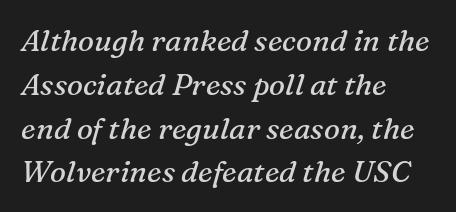
{"serif": "yes", "italic": "yes", "lean": "right", "slant_degrees": 16, "bold": "no", "weight": "regular", "width": "normal", "stroke_contrast": "medium", "x_height": "medium", "monospaced": "no", "underline": "no", "align": "left", "line_spacing": "normal", "line_spacing_ratio": 1.46, "letter_spacing": "normal", "letter_spacing_em": 0.0, "glyph_px": 30}
